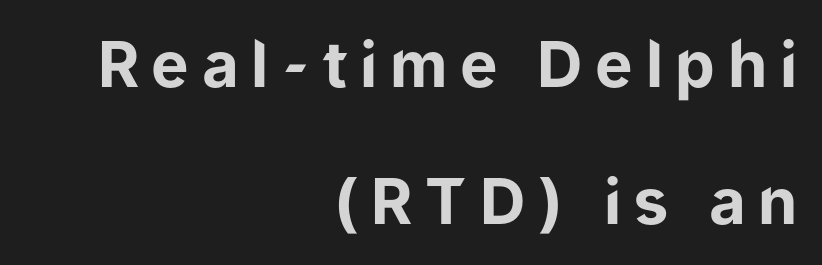
The image shows 63 px bold sans-serif type, upright; set right-aligned, loose line spacing (2.17x), unusually wide letter spacing (+0.2 em), not underlined; low stroke contrast and a medium x-height.
